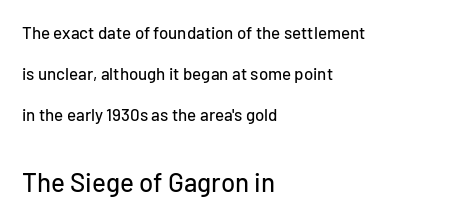
{"italic": "no", "underline": "no", "align": "left", "line_spacing": "loose", "line_spacing_ratio": 2.41, "letter_spacing": "normal", "letter_spacing_em": 0.0, "larger_block": "second", "size_ratio": 1.53, "glyph_px": 26}
